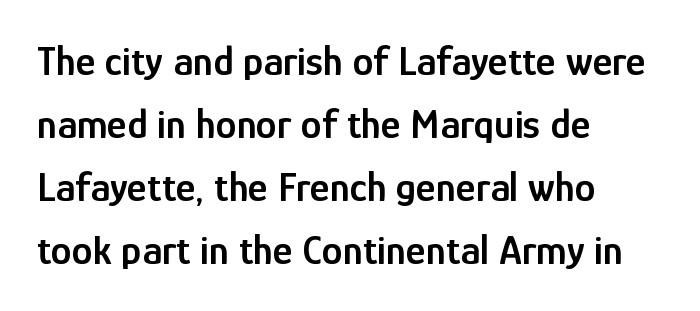
Q: Is the text bold? A: Semi-bold.
Q: Is the text italic (slanted)? A: No, it is upright.
Q: Is the typeface a serif or a sans-serif typeface? A: Sans-serif.
Q: Is the text underlined? A: No.
Q: How is the paragraph aligned? A: Left-aligned.
Q: Is the spacing between letters normal or unusually wide? A: Normal.
Q: Is the spacing between lines tight, normal or loose? A: Normal.
Q: Width (condensed, normal, or wide)? A: Condensed.
Q: Stroke contrast? A: Low.
Q: x-height? A: Medium.
Q: Monospaced? A: No.
